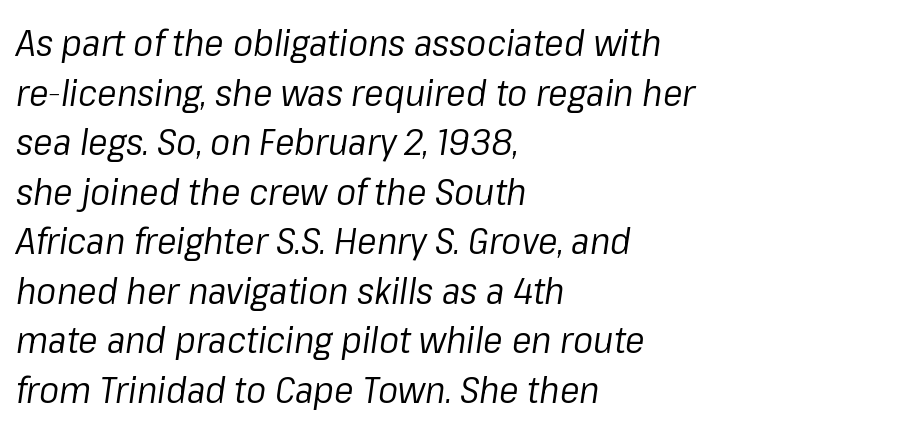
{"italic": "yes", "lean": "right", "slant_degrees": 8, "bold": "no", "weight": "regular", "width": "normal", "stroke_contrast": "low", "x_height": "medium", "monospaced": "no", "underline": "no", "align": "left", "line_spacing": "normal", "line_spacing_ratio": 1.34, "letter_spacing": "normal", "letter_spacing_em": 0.0, "glyph_px": 37}
